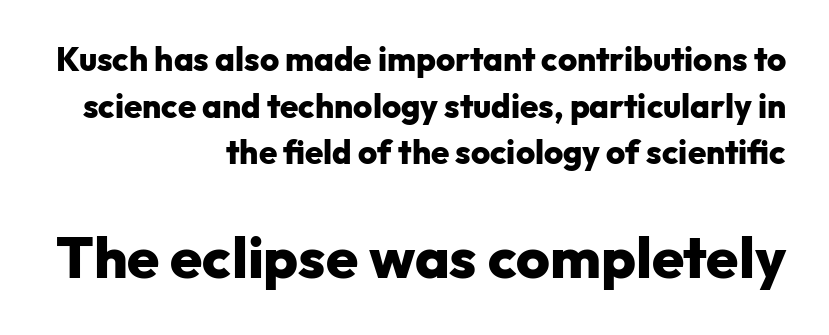
{"serif": "no", "italic": "no", "bold": "yes", "weight": "heavy", "width": "normal", "stroke_contrast": "low", "x_height": "medium", "monospaced": "no", "underline": "no", "align": "right", "line_spacing": "normal", "line_spacing_ratio": 1.41, "letter_spacing": "normal", "letter_spacing_em": 0.0, "larger_block": "second", "size_ratio": 1.76, "glyph_px": 58}
